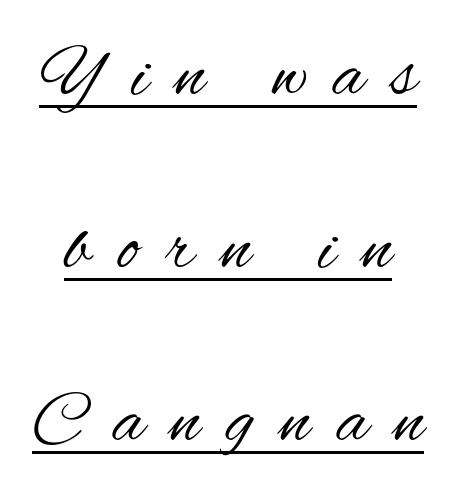
What decoration does the sample have? An underline. The passage shown is typed in a proportional face where columns would drift. How are the letters spaced? Widely, with obvious added tracking. The designer went with a sans here, leaving each stem footless.
